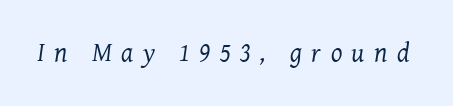
Q: Is the text bold? A: No.
Q: Is the text italic (slanted)? A: Yes, it leans right by about 8 degrees.
Q: Is the text underlined? A: No.
Q: Is the spacing between letters normal or unusually wide? A: Unusually wide.
